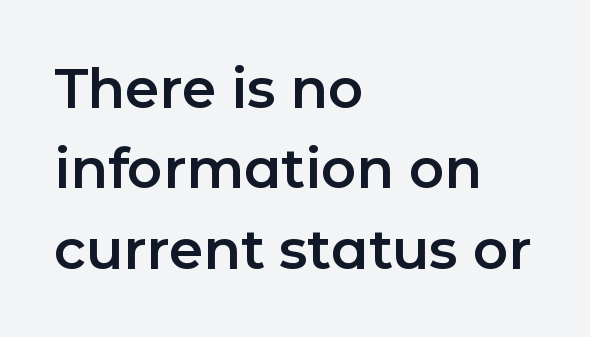
The passage shown has conventional tracking throughout. You could not count columns in this text — the font is proportionally spaced. Serifs: no, the terminals of the letterforms are clean. Line starts are locked; line ends wander.
